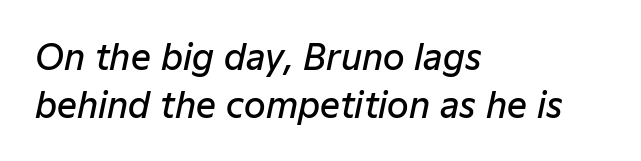
Alignment: flush left. Varying glyph widths throughout — classic text-font behaviour. Just letters on the line, the space beneath them empty. The typography opts for an oblique posture over an upright one. Between one letter and the next there's only the usual sliver of space. Emphasis by weight is partial: semibold.
